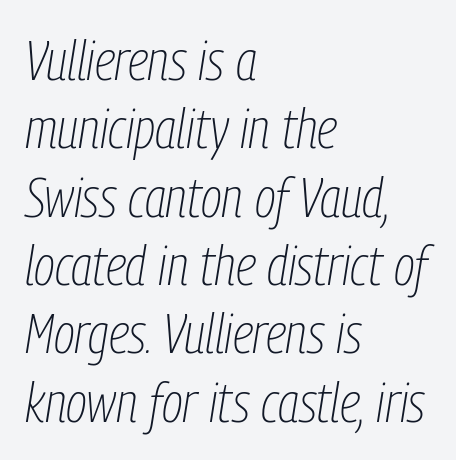
{"italic": "yes", "lean": "right", "slant_degrees": 9, "bold": "no", "weight": "thin", "width": "condensed", "stroke_contrast": "low", "x_height": "medium", "monospaced": "no", "underline": "no", "align": "left", "line_spacing_ratio": 1.22, "letter_spacing": "normal", "letter_spacing_em": 0.0, "glyph_px": 56}
